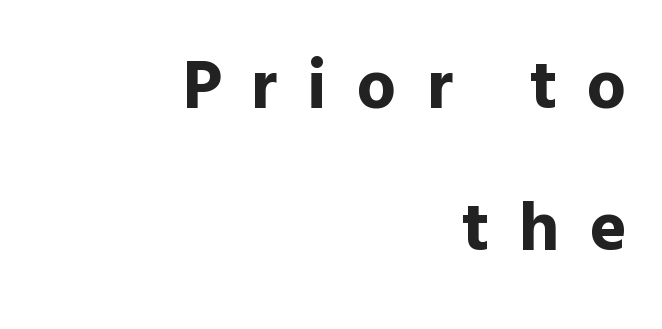
{"serif": "no", "italic": "no", "bold": "yes", "weight": "bold", "width": "normal", "x_height": "medium", "monospaced": "no", "underline": "no", "align": "right", "line_spacing": "loose", "line_spacing_ratio": 2.03, "letter_spacing": "wide", "letter_spacing_em": 0.43, "glyph_px": 70}
